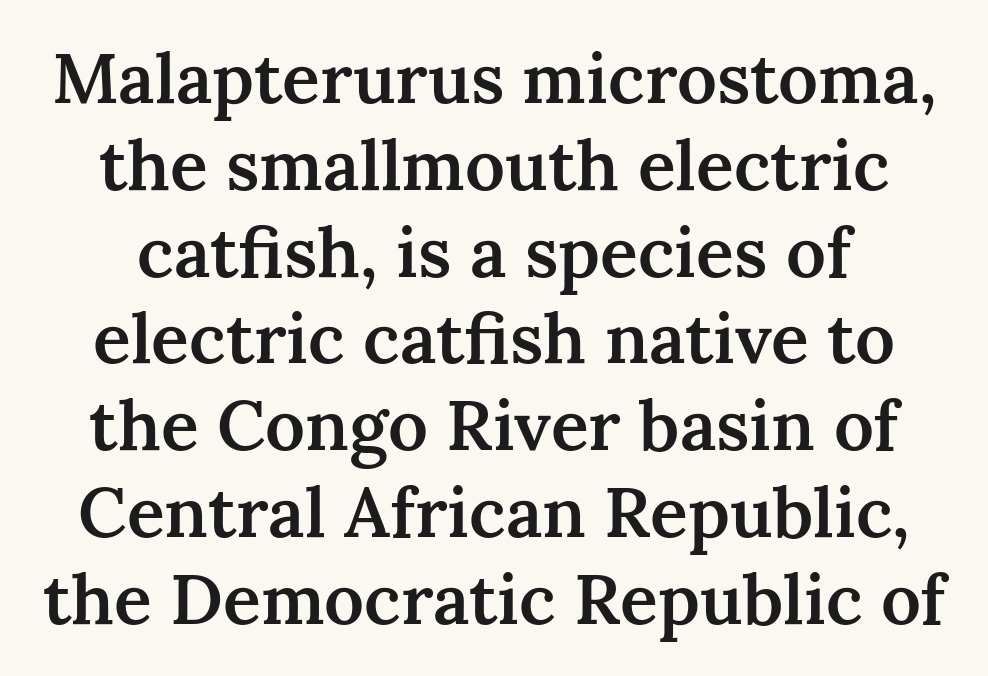
Look at the bottom of the vertical strokes: they flare into serifs here. Character widths vary here, with narrow letters taking less room than wide ones. There is no visible air inserted between adjacent glyphs. Just letters on the line, the space beneath them empty.
